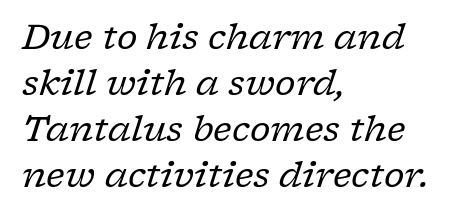
The weight would be labelled regular, book, light, or lighter still. These lines are rendered in a variable-pitch font. The designer left line spacing at the default. Has an underline been added? It has not. Tracking here is standard; glyphs follow each other at the usual distance. The text carries the slant typical of an italic or oblique font.
